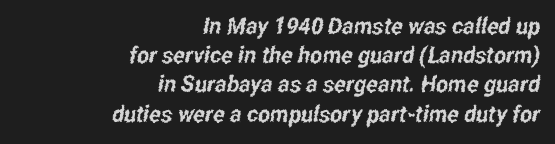
Each line ends at the same right margin while the left side varies. The strip under each line holds only bare page. Baseline-to-baseline distance is the conventional proportion of letter height. Nothing unusual about the tracking: characters are spaced as the font intends.
